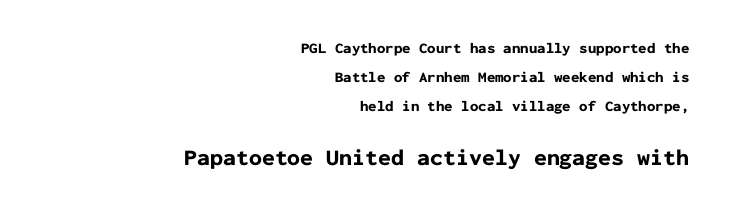
{"italic": "no", "bold": "yes", "underline": "no", "align": "right", "line_spacing": "loose", "line_spacing_ratio": 1.92, "letter_spacing": "normal", "letter_spacing_em": 0.0, "larger_block": "second", "size_ratio": 1.53, "glyph_px": 23}
